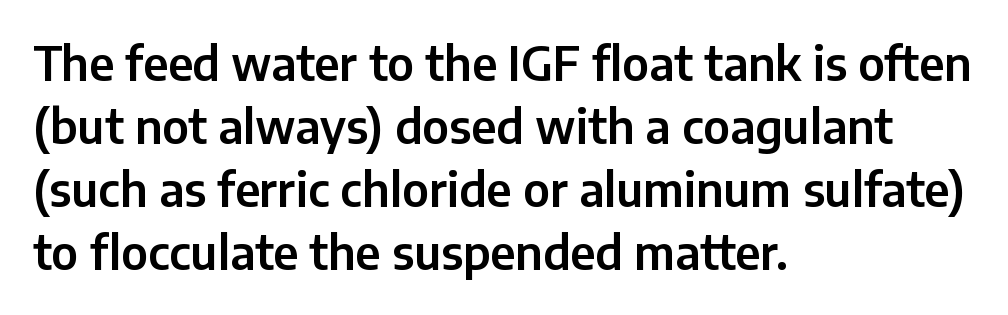
Q: Is the text italic (slanted)? A: No, it is upright.
Q: Is the typeface a serif or a sans-serif typeface? A: Sans-serif.
Q: Is the text underlined? A: No.
Q: How is the paragraph aligned? A: Left-aligned.
Q: Is the spacing between letters normal or unusually wide? A: Normal.
Q: Is the spacing between lines tight, normal or loose? A: Normal.
Q: Width (condensed, normal, or wide)? A: Normal.
Q: Stroke contrast? A: Low.
Q: x-height? A: Medium.
Q: Monospaced? A: No.
